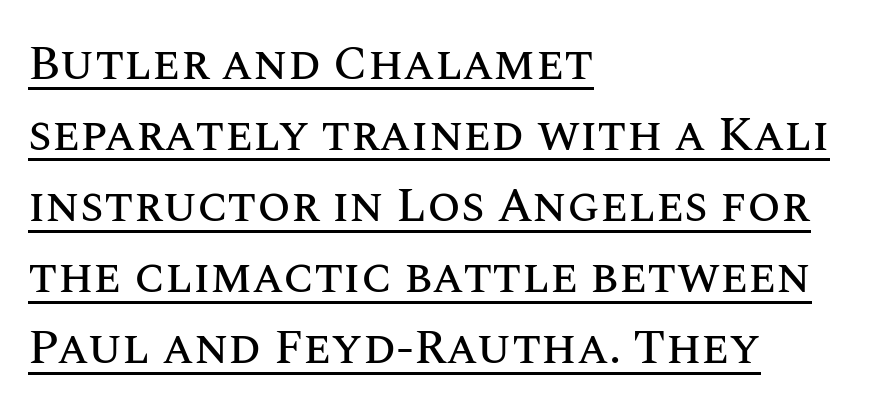
Q: Is the text italic (slanted)? A: No, it is upright.
Q: Is the text underlined? A: Yes.
Q: How is the paragraph aligned? A: Left-aligned.
Q: Is the spacing between letters normal or unusually wide? A: Normal.
Q: Is the spacing between lines tight, normal or loose? A: Normal.
Q: Width (condensed, normal, or wide)? A: Normal.
Q: Stroke contrast? A: Medium.
Q: x-height? A: Large.
Q: Monospaced? A: No.
